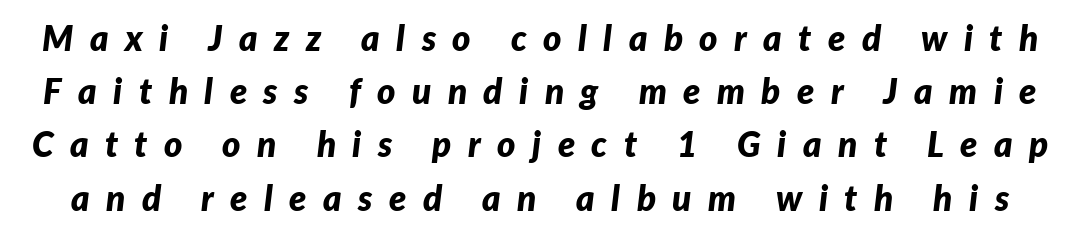
The image shows 35 px bold type, italic (leaning right); set normal line spacing (1.52x), unusually wide letter spacing (+0.47 em), not underlined; low stroke contrast and a medium x-height.
